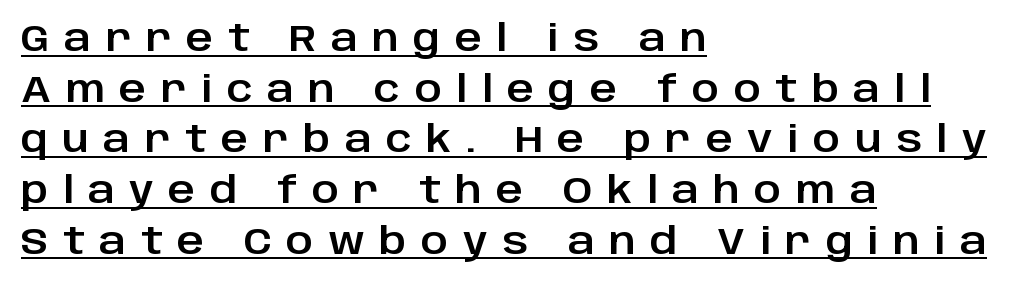
The image shows 37 px sans-serif type, upright; set left-aligned, normal line spacing (1.37x), unusually wide letter spacing (+0.39 em), underlined; low stroke contrast and a large x-height.
